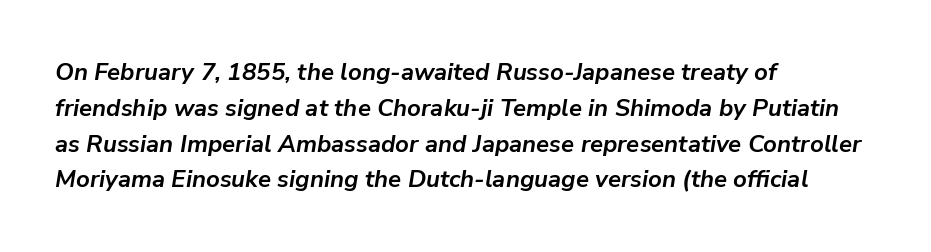
{"italic": "yes", "lean": "right", "slant_degrees": 9, "bold": "yes", "underline": "no", "align": "left", "line_spacing": "normal", "line_spacing_ratio": 1.49, "letter_spacing": "normal", "letter_spacing_em": 0.0, "glyph_px": 24}
